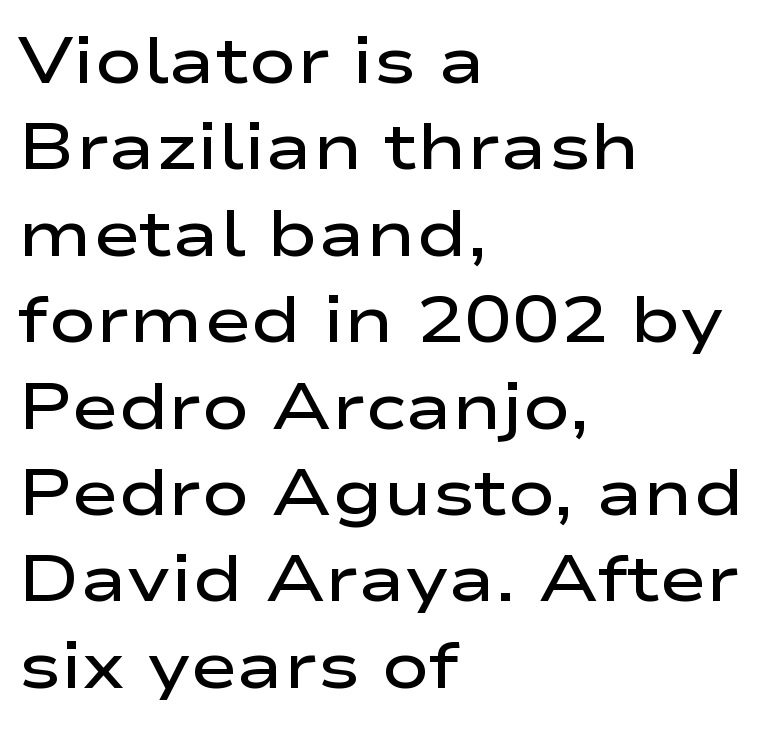
Italic: no, the glyphs are upright roman. Stroke thickness is moderately raised; the sample reads as semibold. Note the varied advance widths — an 'i' is clearly narrower than an 'm'. In terms of leading, this rendering sits right in the middle. The typesetter chose a ragged-right arrangement here.
